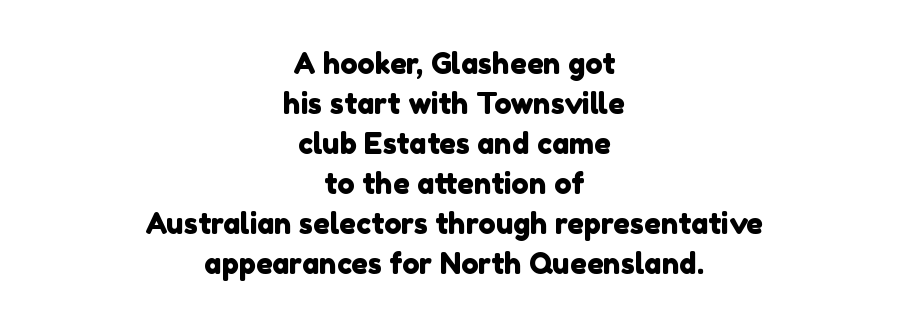
Q: Is the typeface a serif or a sans-serif typeface? A: Sans-serif.
Q: Is the text underlined? A: No.
Q: How is the paragraph aligned? A: Centered.
Q: Is the spacing between letters normal or unusually wide? A: Normal.
Q: Is the spacing between lines tight, normal or loose? A: Normal.
Q: Width (condensed, normal, or wide)? A: Normal.
Q: x-height? A: Medium.
Q: Monospaced? A: No.
